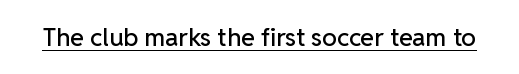
You can tell it's not italic because the verticals are truly vertical. Honestly, the letter spacing is just normal — you wouldn't notice it. Students, observe the line beneath the letters — that is underlining.
